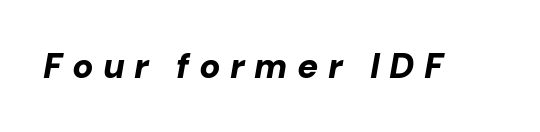
{"italic": "yes", "lean": "right", "slant_degrees": 10, "bold": "yes", "weight": "bold", "width": "normal", "stroke_contrast": "low", "x_height": "medium", "monospaced": "no", "underline": "no", "letter_spacing": "wide", "letter_spacing_em": 0.27, "glyph_px": 35}
